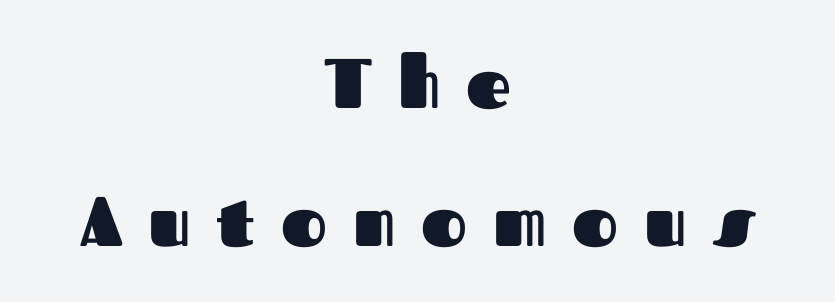
The image shows 70 px heavy sans-serif type, upright; set centered, loose line spacing (1.97x), unusually wide letter spacing (+0.37 em), not underlined; medium stroke contrast and a medium x-height.
